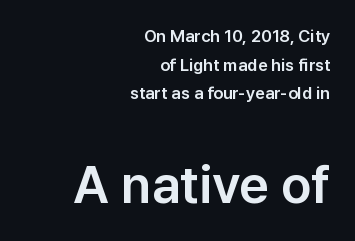
Q: Is the text italic (slanted)? A: No, it is upright.
Q: Is the typeface a serif or a sans-serif typeface? A: Sans-serif.
Q: Is the text underlined? A: No.
Q: How is the paragraph aligned? A: Right-aligned.
Q: Is the spacing between letters normal or unusually wide? A: Normal.
Q: Is the spacing between lines tight, normal or loose? A: Normal.
Q: Which block of text is set in a larger size, the first (top) or the second (bottom)? A: The second (bottom) one.
Q: Width (condensed, normal, or wide)? A: Normal.
Q: Stroke contrast? A: Low.
Q: x-height? A: Medium.
Q: Monospaced? A: No.
